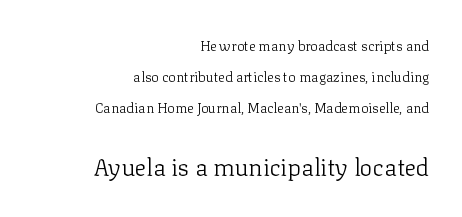
Q: Is the text bold? A: No.
Q: Is the text italic (slanted)? A: No, it is upright.
Q: Is the text underlined? A: No.
Q: How is the paragraph aligned? A: Right-aligned.
Q: Is the spacing between letters normal or unusually wide? A: Normal.
Q: Is the spacing between lines tight, normal or loose? A: Loose.
Q: Which block of text is set in a larger size, the first (top) or the second (bottom)? A: The second (bottom) one.
